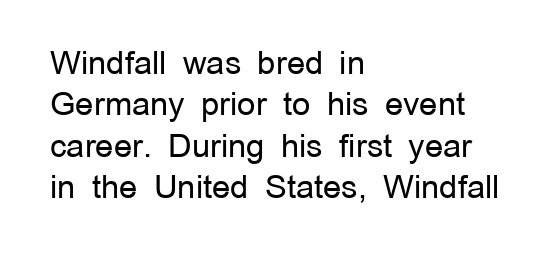
Q: Is the text bold? A: No.
Q: Is the text italic (slanted)? A: No, it is upright.
Q: Is the typeface a serif or a sans-serif typeface? A: Sans-serif.
Q: Is the text underlined? A: No.
Q: How is the paragraph aligned? A: Left-aligned.
Q: Is the spacing between letters normal or unusually wide? A: Normal.
Q: Is the spacing between lines tight, normal or loose? A: Normal.
Q: Width (condensed, normal, or wide)? A: Normal.
Q: Stroke contrast? A: Low.
Q: x-height? A: Medium.
Q: Monospaced? A: No.
